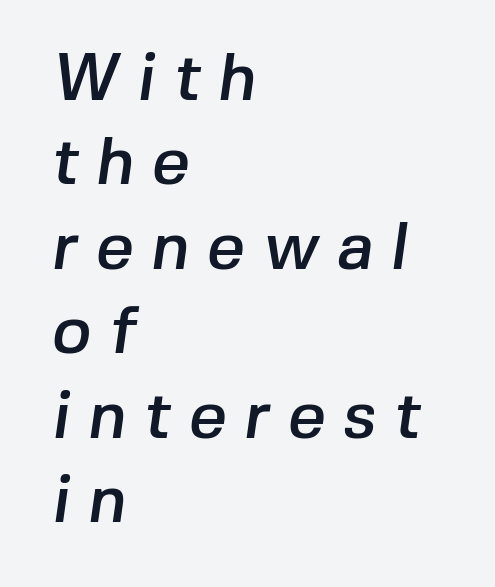
The image shows 66 px sans-serif type; set left-aligned, normal line spacing (1.28x), unusually wide letter spacing (+0.27 em), not underlined; low stroke contrast and a medium x-height.
